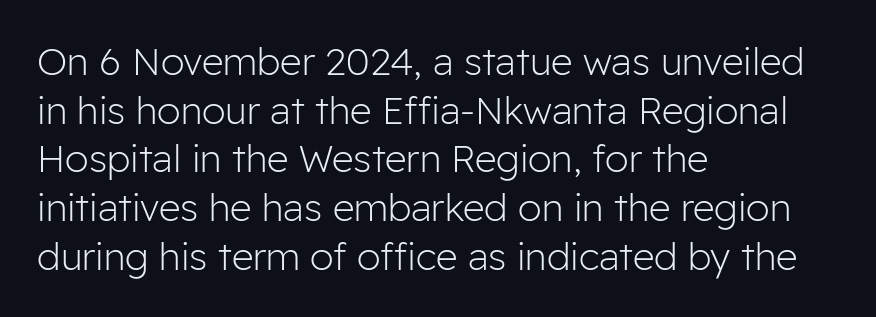
The image shows 38 px light sans-serif type, upright; set left-aligned, normal line spacing (1.28x), normal letter spacing, not underlined; low stroke contrast and a medium x-height.
